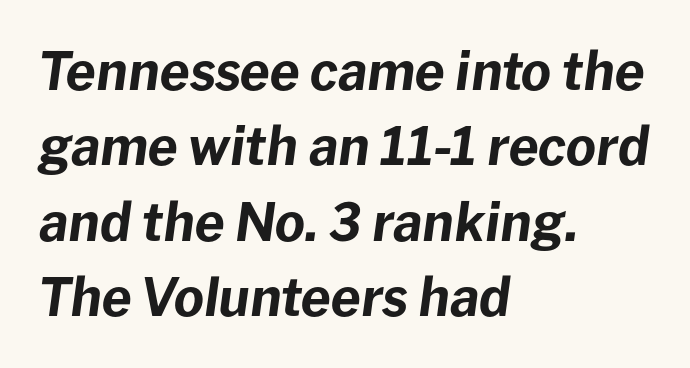
Q: Is the text bold? A: Yes.
Q: Is the text italic (slanted)? A: Yes, it leans right by about 8 degrees.
Q: Is the text underlined? A: No.
Q: How is the paragraph aligned? A: Left-aligned.
Q: Is the spacing between letters normal or unusually wide? A: Normal.
Q: Is the spacing between lines tight, normal or loose? A: Normal.
Q: Width (condensed, normal, or wide)? A: Normal.
Q: Stroke contrast? A: Low.
Q: x-height? A: Medium.
Q: Monospaced? A: No.
